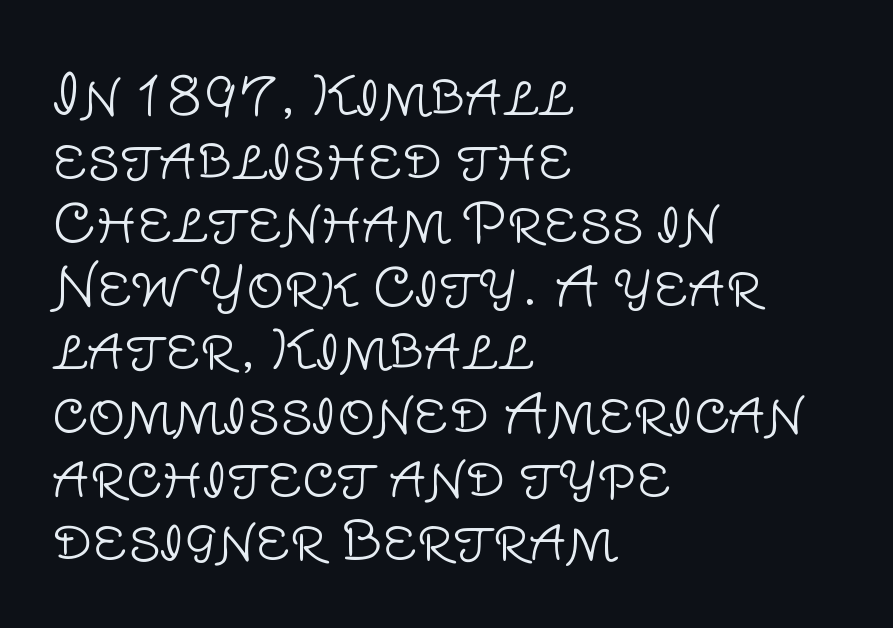
Q: Is the text bold? A: No.
Q: Is the text italic (slanted)? A: Yes.
Q: Is the typeface a serif or a sans-serif typeface? A: Sans-serif.
Q: Is the text underlined? A: No.
Q: How is the paragraph aligned? A: Left-aligned.
Q: Is the spacing between letters normal or unusually wide? A: Normal.
Q: Width (condensed, normal, or wide)? A: Normal.
Q: Stroke contrast? A: Low.
Q: x-height? A: Large.
Q: Monospaced? A: No.
